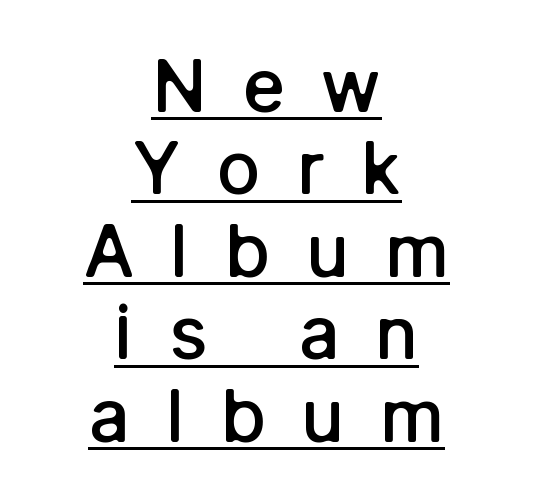
How would I describe the line gaps? Narrow and economical. Spacing verdict: proportional, widths tailored to each character. You can tell from the bare stems that sans-serif type was used. The sample has been set in demibold, a notch under bold. Notice how the stems are strictly vertical — no italics here.
